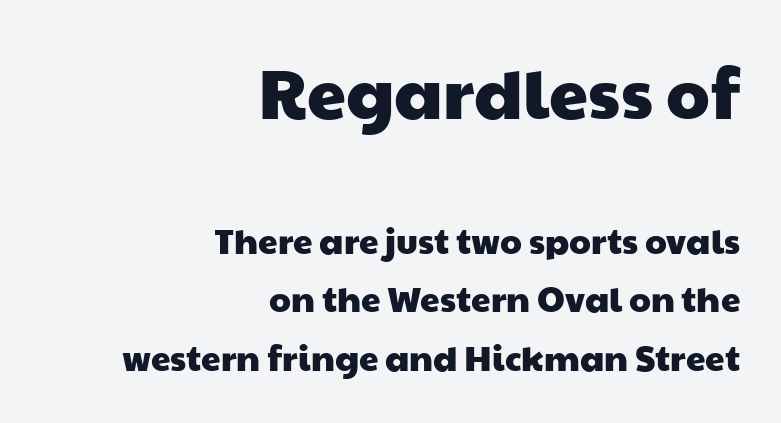
Line spacing here is normal. Typeset ragged left — the right edge is the straight one. The area under the type is left untouched. Tracking value appears to be zero — textbook default spacing. Looks like regular typesetting: each glyph gets only the width it needs. Is this a sans? Yes — the strokes have no serifs.
